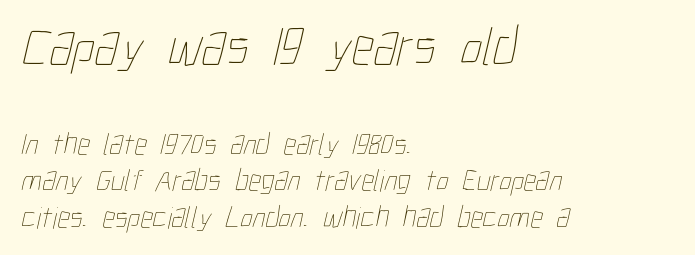
{"bold": "no", "weight": "thin", "width": "condensed", "stroke_contrast": "low", "x_height": "medium", "monospaced": "no", "underline": "no", "align": "left", "line_spacing_ratio": 1.18, "letter_spacing": "normal", "letter_spacing_em": 0.0, "larger_block": "first", "size_ratio": 1.77, "glyph_px": 55}
